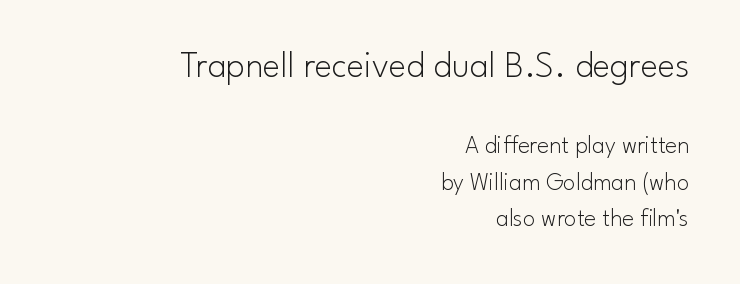
The image shows 37 px light sans-serif type, upright; set right-aligned, normal line spacing (1.47x), normal letter spacing, not underlined; the first (top) block is 1.48x larger; low stroke contrast and a small x-height.
